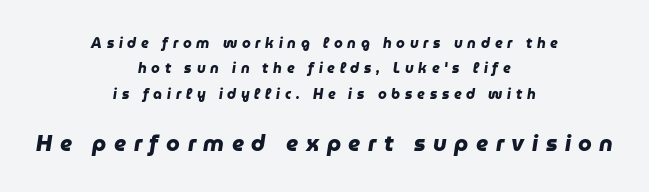
{"bold": "yes", "underline": "no", "align": "center", "line_spacing_ratio": 1.81, "letter_spacing": "wide", "letter_spacing_em": 0.34, "larger_block": "second", "size_ratio": 1.57, "glyph_px": 22}
